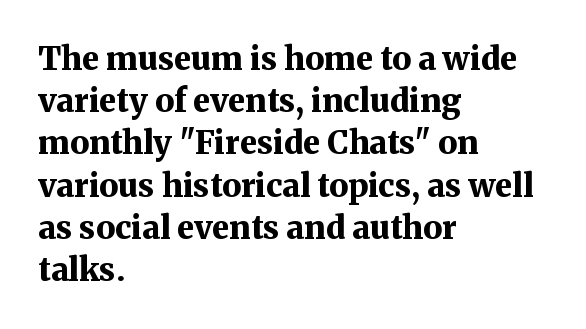
Each letter's strokes conclude with small projecting serifs. Unmarked baselines from the first word to the last. These lines carry a lot of weight — the face is fully bold. All the whitespace from short lines collects on the right.
